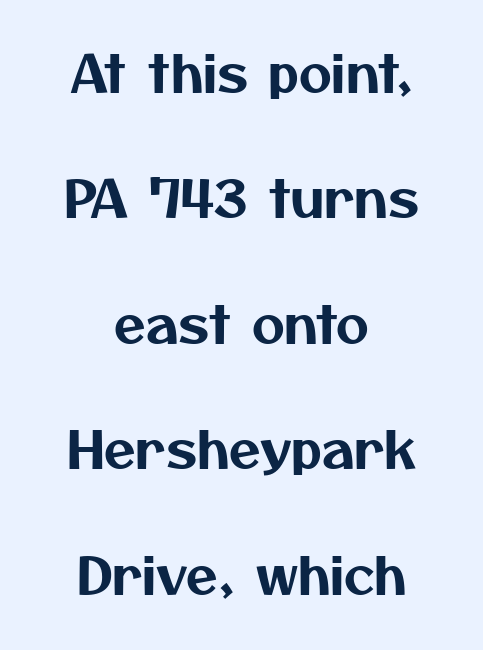
Q: Is the typeface a serif or a sans-serif typeface? A: Sans-serif.
Q: Is the text underlined? A: No.
Q: How is the paragraph aligned? A: Centered.
Q: Is the spacing between letters normal or unusually wide? A: Normal.
Q: Is the spacing between lines tight, normal or loose? A: Loose.
Q: Width (condensed, normal, or wide)? A: Normal.
Q: Stroke contrast? A: Medium.
Q: x-height? A: Medium.
Q: Monospaced? A: No.
